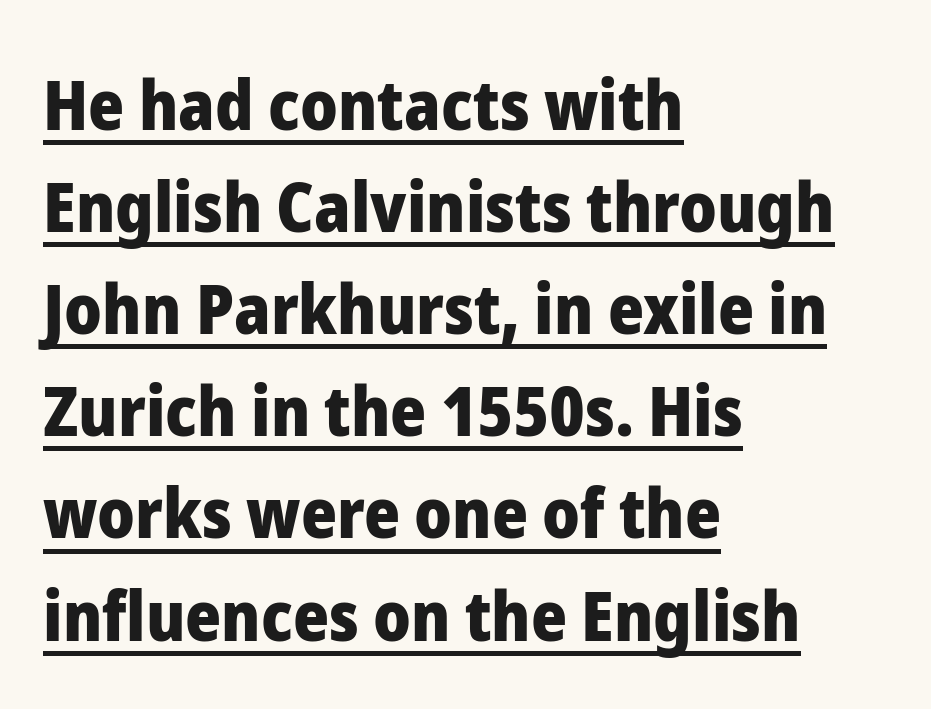
The image shows 69 px heavy sans-serif type, upright; set left-aligned, normal line spacing (1.48x), normal letter spacing, underlined; low stroke contrast and a medium x-height.
